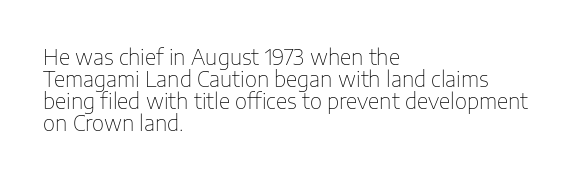
{"italic": "no", "bold": "no", "underline": "no", "align": "left", "line_spacing": "tight", "line_spacing_ratio": 1.05, "letter_spacing": "normal", "letter_spacing_em": 0.0, "glyph_px": 21}
